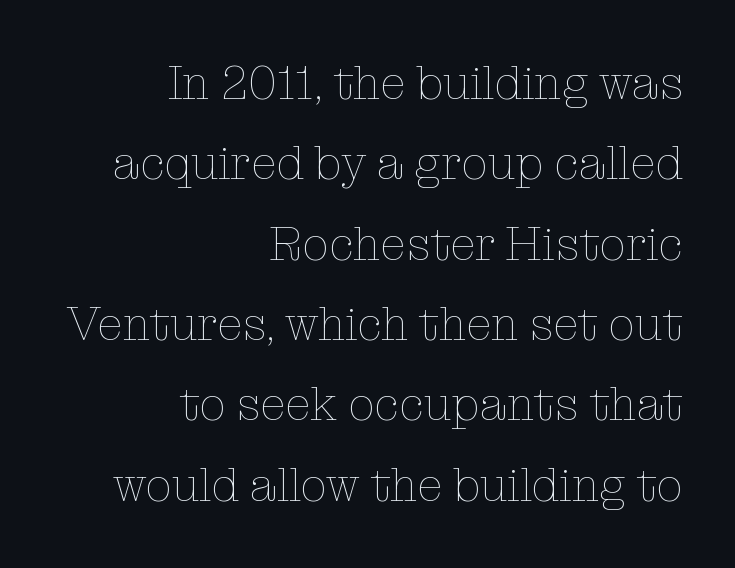
Q: Is the text bold? A: No.
Q: Is the text italic (slanted)? A: No, it is upright.
Q: Is the text underlined? A: No.
Q: How is the paragraph aligned? A: Right-aligned.
Q: Is the spacing between letters normal or unusually wide? A: Normal.
Q: Width (condensed, normal, or wide)? A: Normal.
Q: Stroke contrast? A: Low.
Q: x-height? A: Medium.
Q: Monospaced? A: No.
